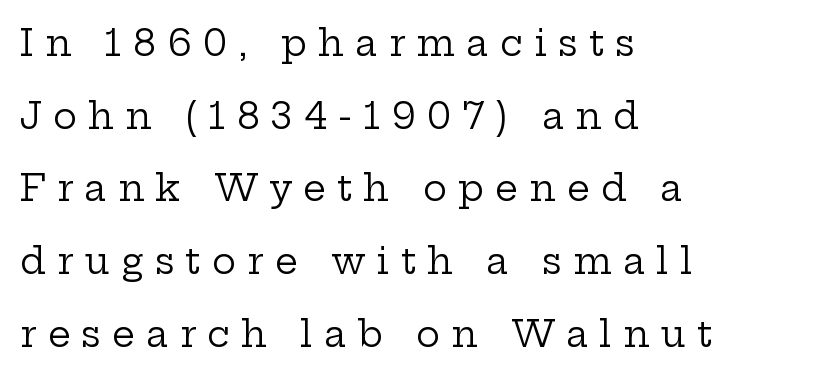
{"serif": "yes", "italic": "no", "bold": "no", "weight": "regular", "width": "wide", "stroke_contrast": "low", "x_height": "medium", "monospaced": "no", "underline": "no", "align": "left", "line_spacing": "loose", "line_spacing_ratio": 2.02, "letter_spacing": "wide", "letter_spacing_em": 0.31, "glyph_px": 36}
